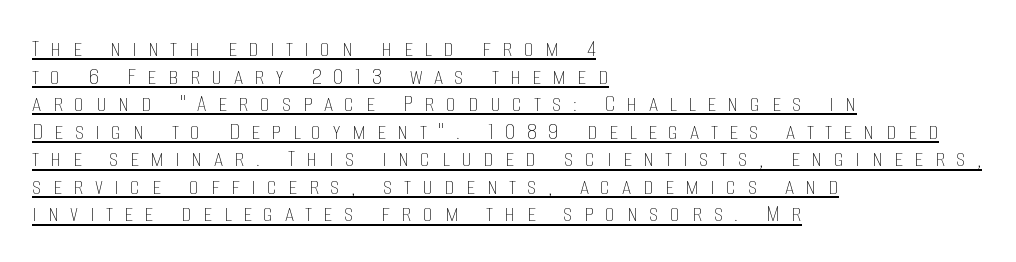
Q: Is the text bold? A: No.
Q: Is the text italic (slanted)? A: No, it is upright.
Q: Is the text underlined? A: Yes.
Q: How is the paragraph aligned? A: Left-aligned.
Q: Is the spacing between letters normal or unusually wide? A: Unusually wide.
Q: Is the spacing between lines tight, normal or loose? A: Tight.
